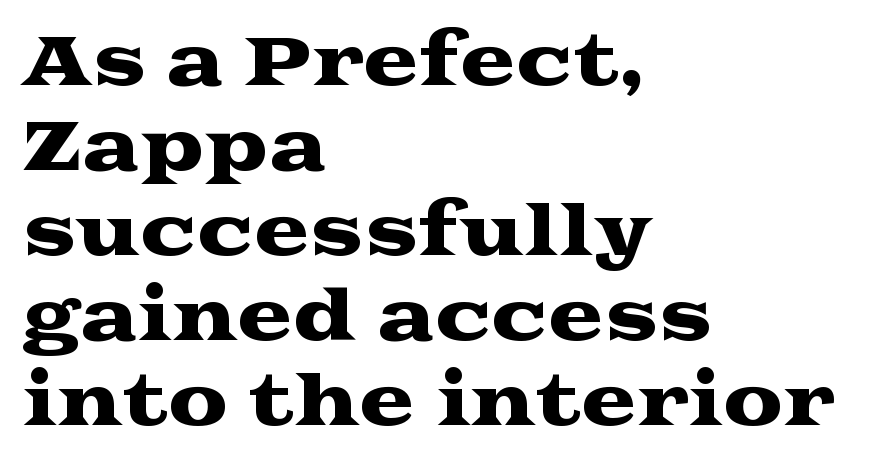
{"serif": "yes", "italic": "no", "width": "wide", "stroke_contrast": "medium", "x_height": "medium", "monospaced": "no", "underline": "no", "align": "left", "line_spacing": "normal", "line_spacing_ratio": 1.27, "letter_spacing": "normal", "letter_spacing_em": 0.0, "glyph_px": 67}
